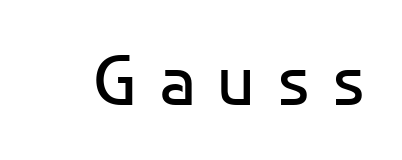
Q: Is the text bold? A: No.
Q: Is the text italic (slanted)? A: No, it is upright.
Q: Is the typeface a serif or a sans-serif typeface? A: Sans-serif.
Q: Is the text underlined? A: No.
Q: Is the spacing between letters normal or unusually wide? A: Unusually wide.
Q: Width (condensed, normal, or wide)? A: Normal.
Q: Stroke contrast? A: Low.
Q: x-height? A: Medium.
Q: Monospaced? A: No.
